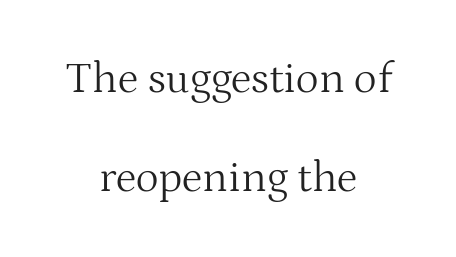
Each new line begins a long way beneath the previous one. Descenders hang freely into open space. This sample uses an upright cut, with every glyph sitting square on the baseline. A serif font was chosen for this passage. The passage shown is not bold in any degree.
